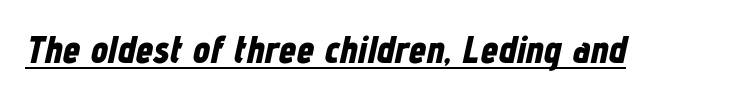
{"italic": "yes", "lean": "right", "slant_degrees": 12, "bold": "yes", "weight": "bold", "width": "condensed", "stroke_contrast": "low", "x_height": "medium", "monospaced": "no", "underline": "yes", "letter_spacing": "normal", "letter_spacing_em": 0.0, "glyph_px": 39}
